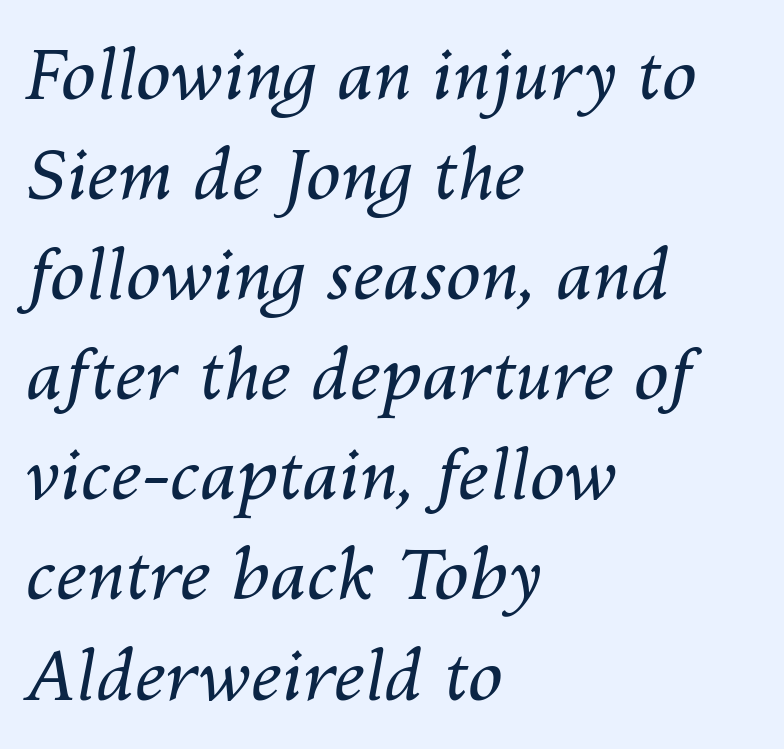
Q: Is the text bold? A: No.
Q: Is the text italic (slanted)? A: Yes, it leans right by about 10 degrees.
Q: Is the text underlined? A: No.
Q: How is the paragraph aligned? A: Left-aligned.
Q: Is the spacing between letters normal or unusually wide? A: Normal.
Q: Is the spacing between lines tight, normal or loose? A: Normal.
Q: Width (condensed, normal, or wide)? A: Normal.
Q: Stroke contrast? A: Medium.
Q: x-height? A: Medium.
Q: Monospaced? A: No.
